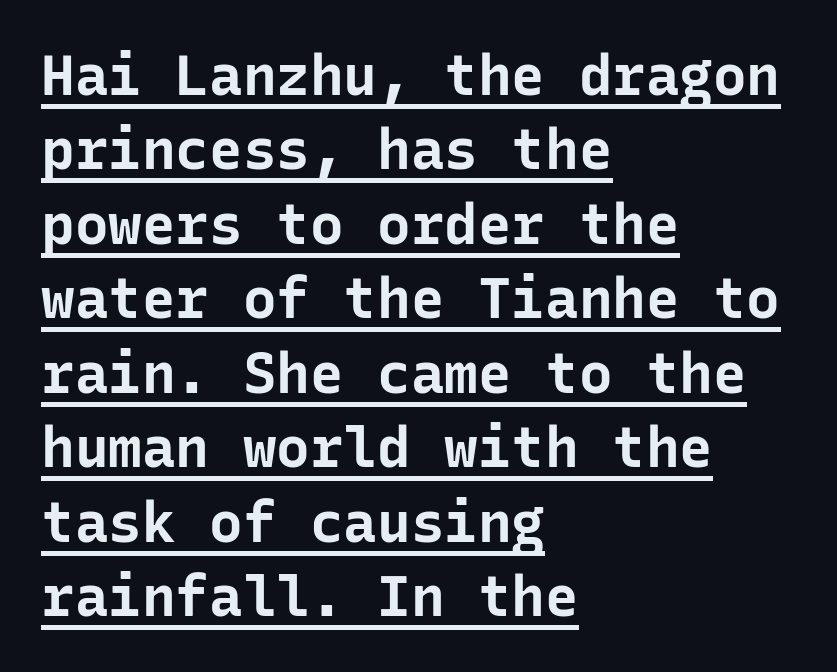
{"serif": "no", "italic": "no", "bold": "yes", "weight": "bold", "width": "normal", "stroke_contrast": "low", "x_height": "medium", "monospaced": "yes", "underline": "yes", "align": "left", "line_spacing": "normal", "line_spacing_ratio": 1.33, "letter_spacing": "normal", "letter_spacing_em": 0.0, "glyph_px": 56}
